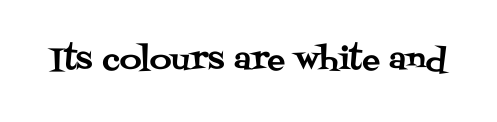
The image shows 30 px serif type, upright; set normal letter spacing, not underlined; medium stroke contrast and a large x-height.
